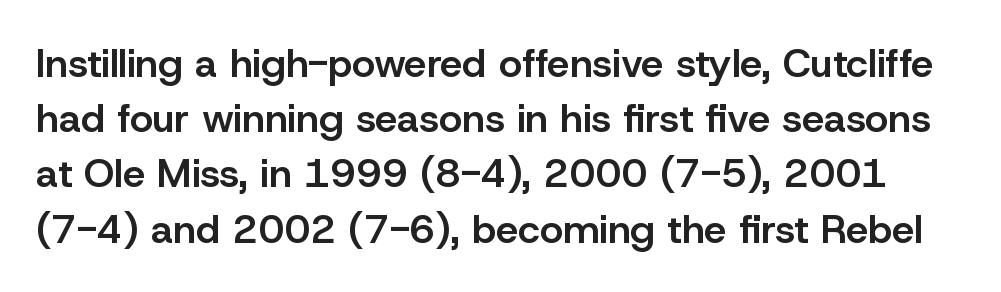
Posture: straight, roman, zero tilt. Has an underline been added? It has not. Strokes here are thickened, but only to semibold level. You could not count columns in this text — the font is proportionally spaced. I'd call this a sans setting — the letters go barefoot. If you measured baseline to baseline, you'd find a middling distance.
